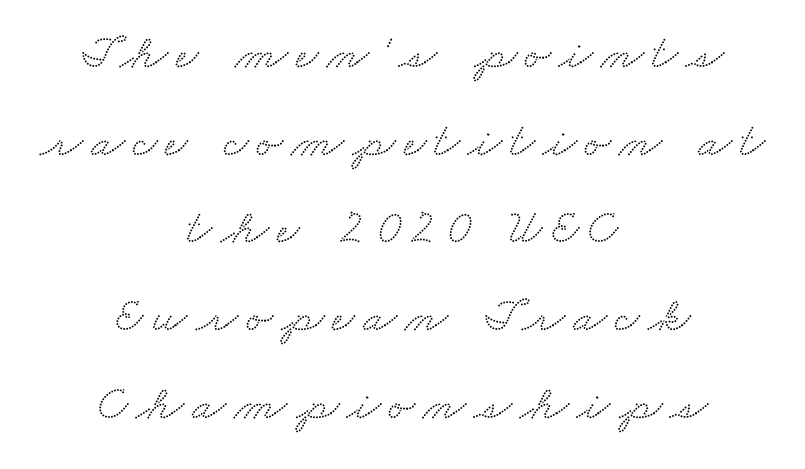
{"serif": "yes", "width": "wide", "stroke_contrast": "medium", "x_height": "small", "monospaced": "no", "underline": "no", "align": "center", "line_spacing_ratio": 1.79, "glyph_px": 49}
